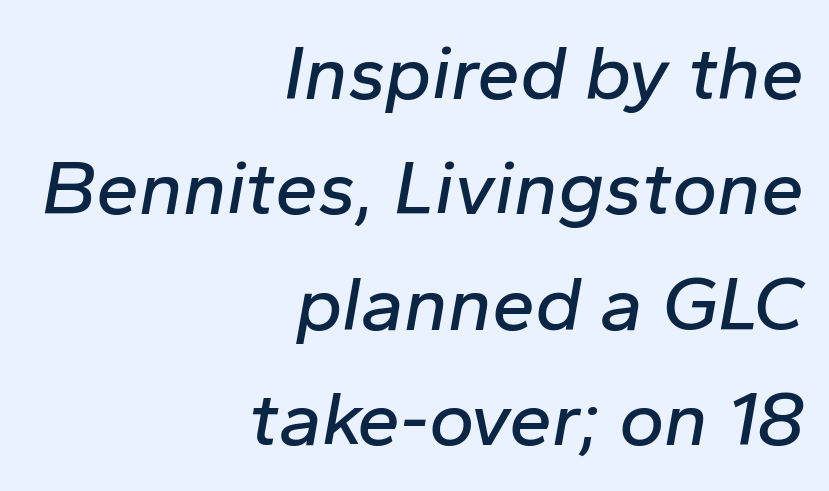
The lines in this sample share a right terminus and differ only in where they begin. The rendering applies a slant to the glyphs. Line spacing here is normal. The face used here is rendered with its standard letterfit.
